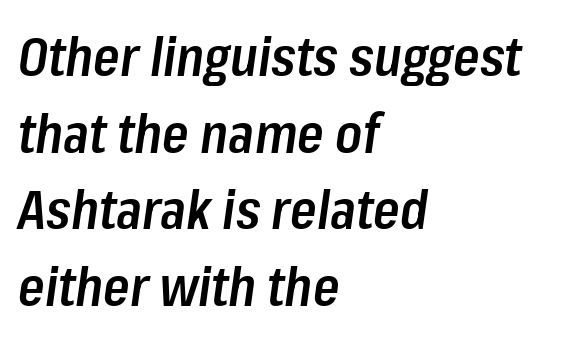
No extra tracking has been applied to these lines. The space between consecutive lines is moderate. A classic flush-left, rag-right setting is used for this passage. Varying glyph widths throughout — classic text-font behaviour. As a designer I'd log this as weight 600, semibold. Unmarked baselines from the first word to the last.
